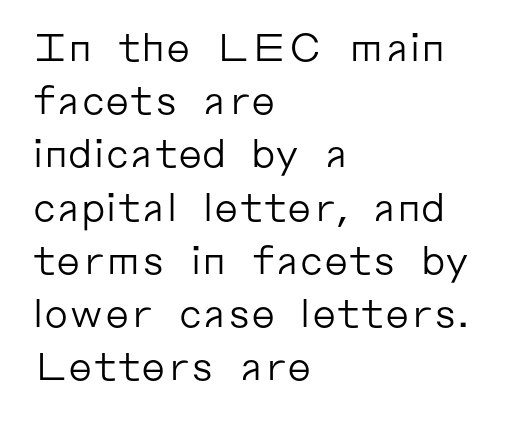
The image shows 38 px regular-weight sans-serif type, upright; set left-aligned, normal line spacing (1.4x), normal letter spacing, not underlined; low stroke contrast and a medium x-height.
